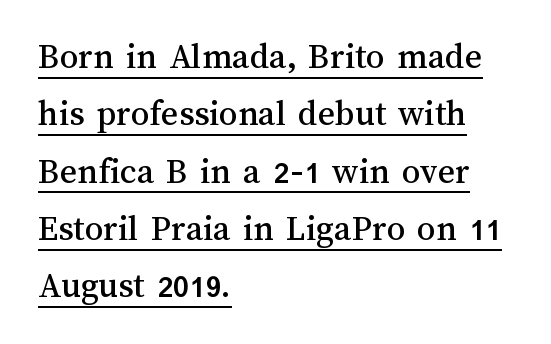
Compared with a centered layout, this one pins lines to the left instead. Letter spacing: default. If you drew a line through each stem, it would be perfectly vertical. Is this a fixed-width face? No — the glyphs have proportional, varying widths.
